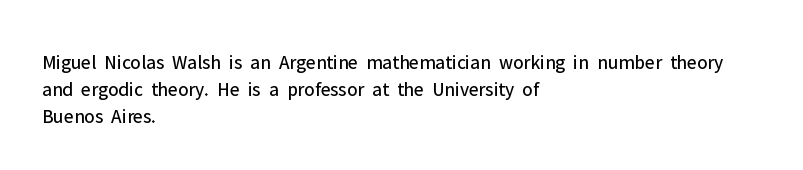
Q: Is the text bold? A: No.
Q: Is the text italic (slanted)? A: No, it is upright.
Q: Is the text underlined? A: No.
Q: How is the paragraph aligned? A: Left-aligned.
Q: Is the spacing between letters normal or unusually wide? A: Normal.
Q: Is the spacing between lines tight, normal or loose? A: Normal.
